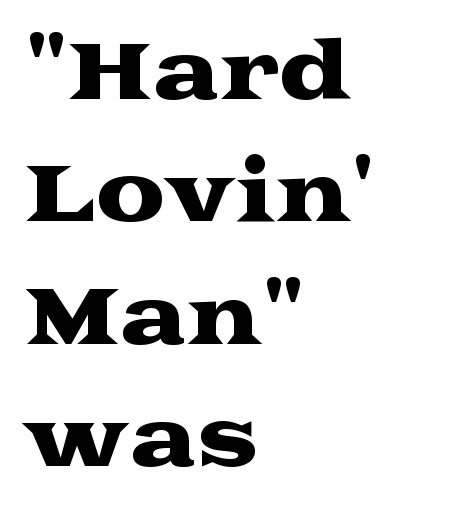
{"serif": "yes", "italic": "no", "width": "wide", "stroke_contrast": "medium", "x_height": "medium", "monospaced": "no", "underline": "no", "align": "left", "line_spacing": "normal", "line_spacing_ratio": 1.57, "letter_spacing": "normal", "letter_spacing_em": 0.0, "glyph_px": 78}
